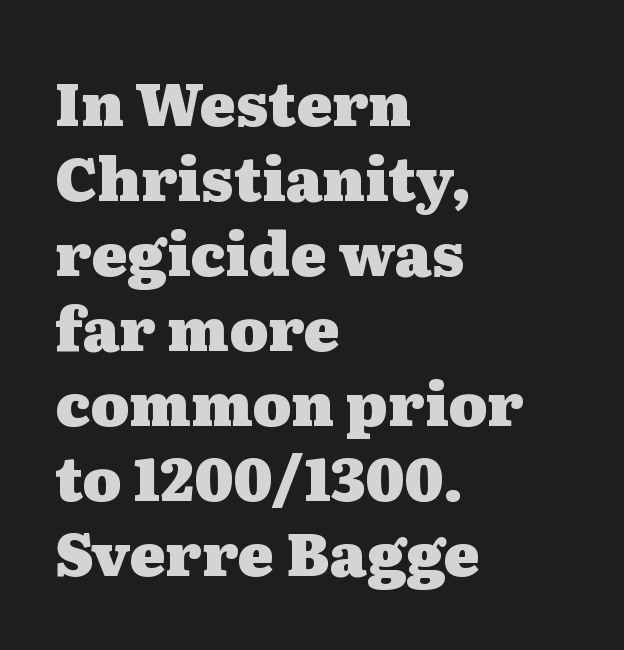
The passage shown has conventional tracking throughout. In CSS terms this would be text-align: left. The sample has been set heavy, in full bold. Look at the bottom of the vertical strokes: they flare into serifs here. Regarding leading, the lines here are spaced in the standard way. This sample has the flowing, uneven cadence of proportional lettering.
